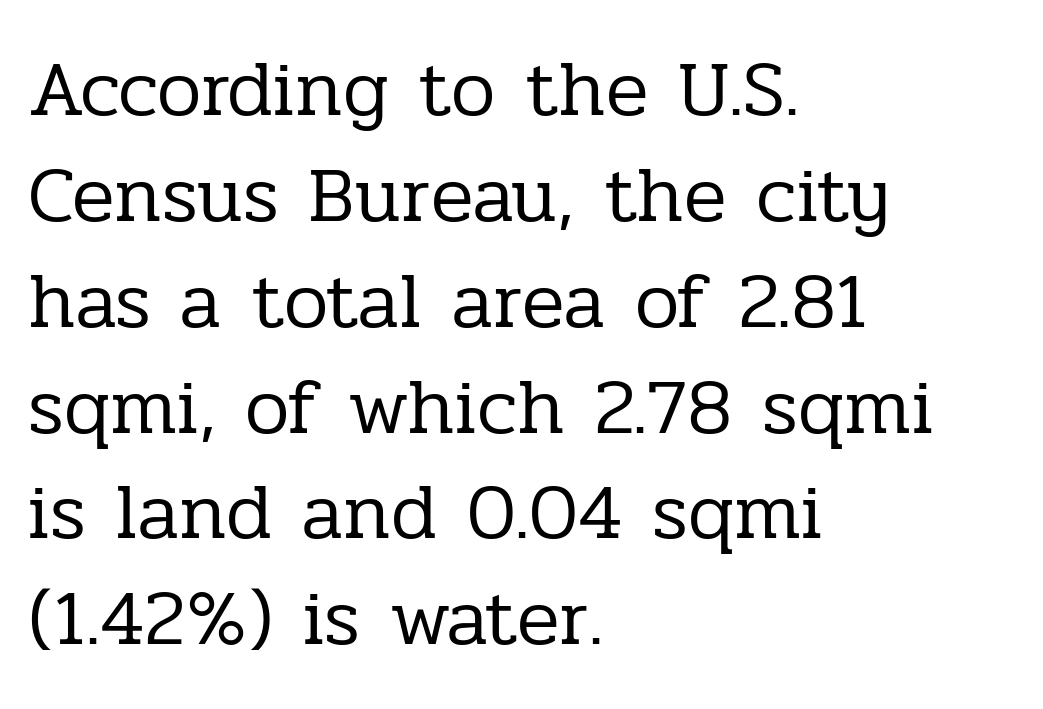
Q: Is the text bold? A: No.
Q: Is the text italic (slanted)? A: No, it is upright.
Q: Is the typeface a serif or a sans-serif typeface? A: Serif.
Q: Is the text underlined? A: No.
Q: How is the paragraph aligned? A: Left-aligned.
Q: Is the spacing between letters normal or unusually wide? A: Normal.
Q: Is the spacing between lines tight, normal or loose? A: Normal.
Q: Width (condensed, normal, or wide)? A: Normal.
Q: Stroke contrast? A: Low.
Q: x-height? A: Medium.
Q: Monospaced? A: No.
